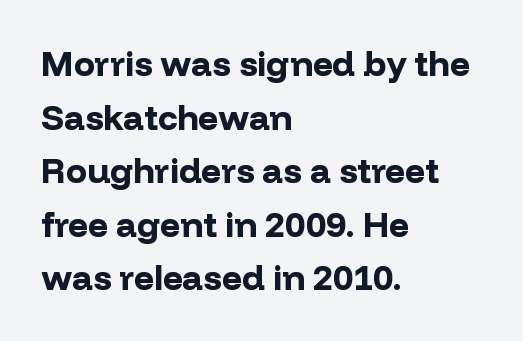
{"serif": "no", "italic": "no", "bold": "yes", "weight": "bold", "width": "normal", "stroke_contrast": "low", "x_height": "medium", "monospaced": "no", "underline": "no", "align": "left", "line_spacing": "normal", "line_spacing_ratio": 1.53, "letter_spacing": "normal", "letter_spacing_em": 0.0, "glyph_px": 35}
